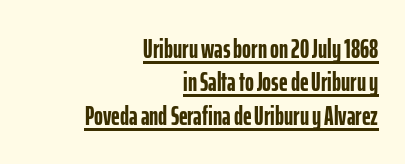
{"italic": "no", "bold": "yes", "underline": "yes", "align": "right", "line_spacing_ratio": 1.24, "letter_spacing": "normal", "letter_spacing_em": 0.0, "glyph_px": 27}
